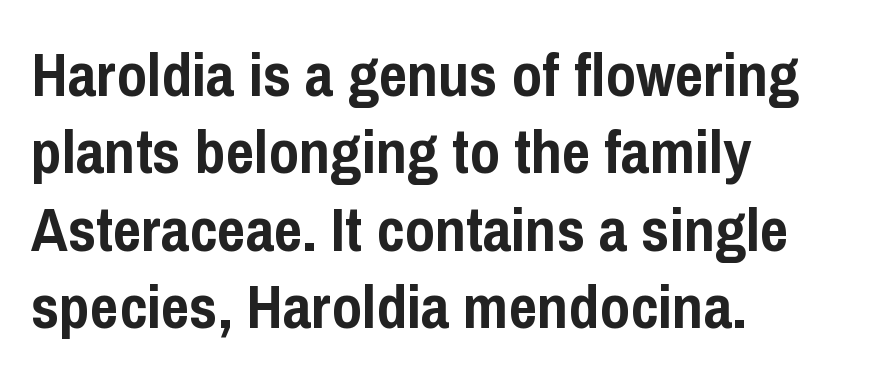
The image shows 62 px semibold, condensed sans-serif type, upright; set left-aligned, normal line spacing (1.25x), normal letter spacing, not underlined; low stroke contrast and a medium x-height.
